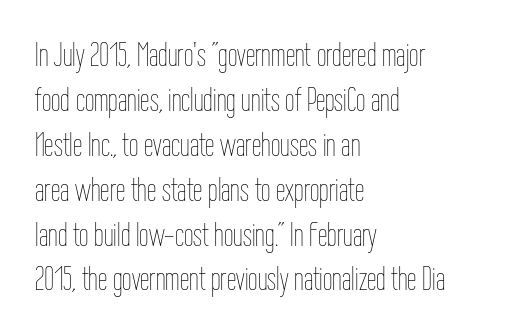
The image shows 34 px thin, condensed type, upright; set left-aligned, normal line spacing (1.32x), normal letter spacing, not underlined; low stroke contrast and a medium x-height.
